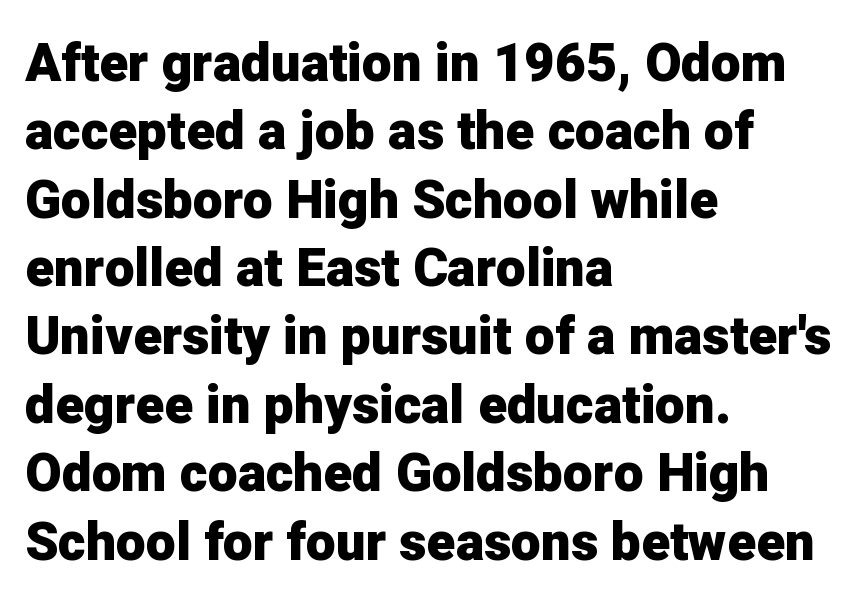
{"serif": "no", "italic": "no", "bold": "yes", "weight": "heavy", "width": "normal", "stroke_contrast": "low", "x_height": "medium", "monospaced": "no", "underline": "no", "align": "left", "line_spacing": "normal", "line_spacing_ratio": 1.29, "letter_spacing": "normal", "letter_spacing_em": 0.0, "glyph_px": 53}
